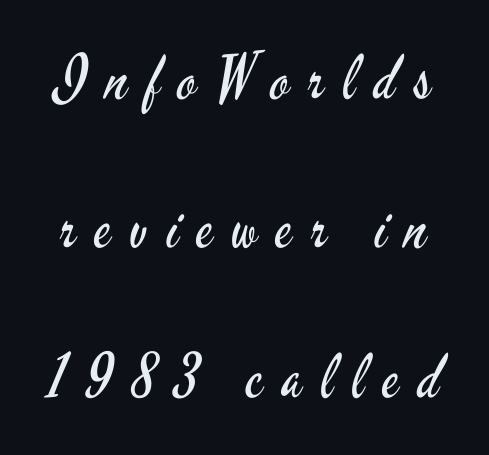
Q: Is the text bold? A: No.
Q: Is the text italic (slanted)? A: Yes.
Q: Is the typeface a serif or a sans-serif typeface? A: Sans-serif.
Q: Is the text underlined? A: No.
Q: Is the spacing between letters normal or unusually wide? A: Unusually wide.
Q: Is the spacing between lines tight, normal or loose? A: Loose.
Q: Width (condensed, normal, or wide)? A: Condensed.
Q: Stroke contrast? A: Low.
Q: x-height? A: Small.
Q: Monospaced? A: No.
